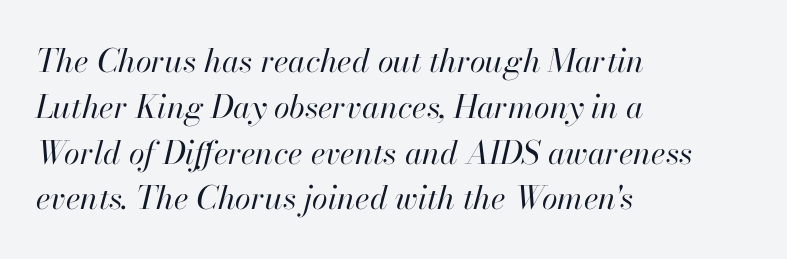
The glyphs are unaccompanied by any horizontal stroke below them. Notice how the stems are inclined rather than vertical — that's the hallmark of italics. If you measured baseline to baseline, you'd find a middling distance. The passage shown is typed in a proportional face where columns would drift. Visually the block forms a straight wall on the left and a jagged coastline on the right. Spacing between characters is what you'd get straight out of the box.
